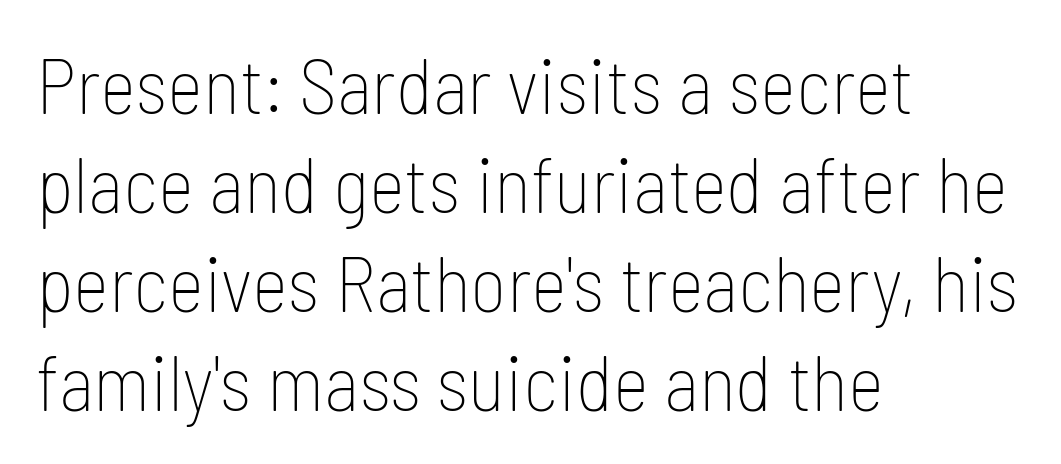
The image shows 78 px thin, condensed sans-serif type, upright; set left-aligned, normal line spacing (1.27x), normal letter spacing, not underlined; low stroke contrast and a medium x-height.
